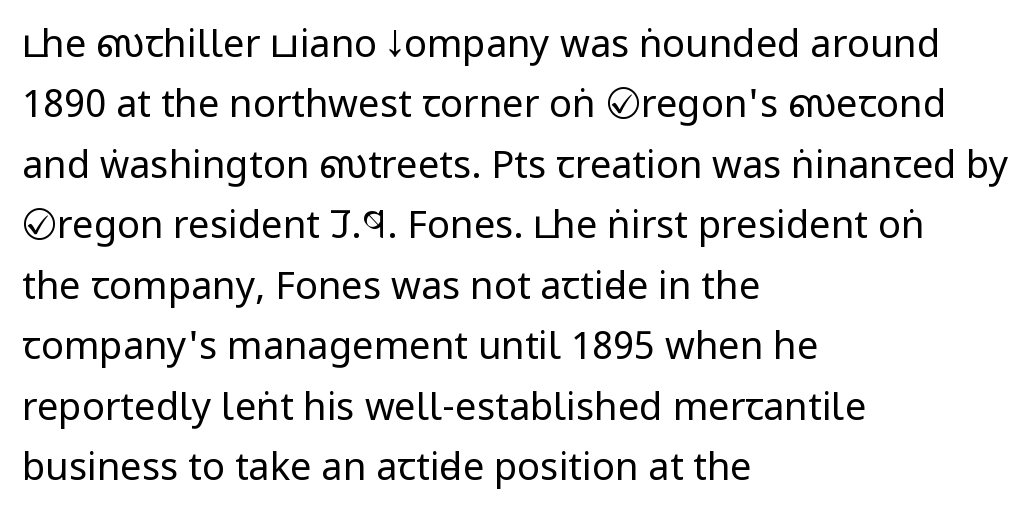
{"serif": "no", "italic": "no", "bold": "no", "weight": "regular", "width": "condensed", "stroke_contrast": "low", "x_height": "large", "monospaced": "no", "underline": "no", "align": "left", "line_spacing": "normal", "line_spacing_ratio": 1.59, "letter_spacing": "normal", "letter_spacing_em": 0.0, "glyph_px": 38}
